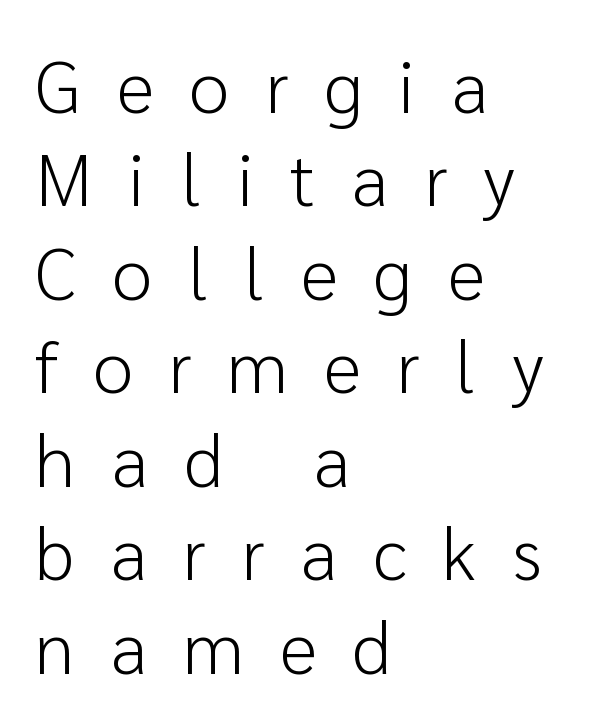
Q: Is the text bold? A: No.
Q: Is the text italic (slanted)? A: No, it is upright.
Q: Is the typeface a serif or a sans-serif typeface? A: Sans-serif.
Q: Is the text underlined? A: No.
Q: How is the paragraph aligned? A: Left-aligned.
Q: Is the spacing between letters normal or unusually wide? A: Unusually wide.
Q: Is the spacing between lines tight, normal or loose? A: Normal.
Q: Width (condensed, normal, or wide)? A: Normal.
Q: Stroke contrast? A: Low.
Q: x-height? A: Medium.
Q: Monospaced? A: No.
